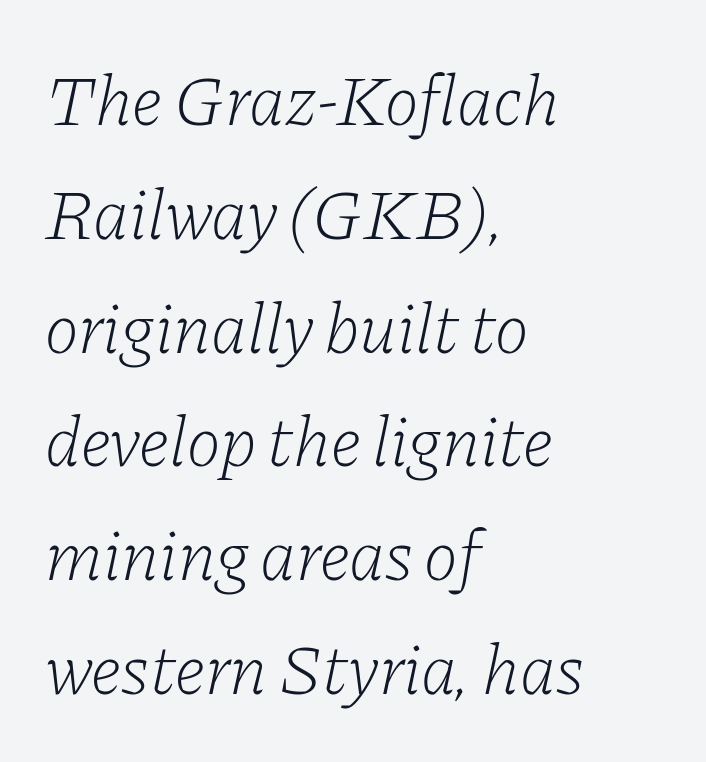
The image shows 72 px light serif type, italic (leaning right); set left-aligned, normal line spacing (1.58x), normal letter spacing, not underlined; low stroke contrast and a medium x-height.
